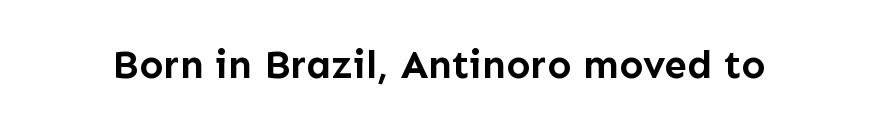
Q: Is the text bold? A: Yes.
Q: Is the text italic (slanted)? A: No, it is upright.
Q: Is the typeface a serif or a sans-serif typeface? A: Sans-serif.
Q: Is the text underlined? A: No.
Q: Is the spacing between letters normal or unusually wide? A: Normal.
Q: Width (condensed, normal, or wide)? A: Normal.
Q: Stroke contrast? A: Low.
Q: x-height? A: Medium.
Q: Monospaced? A: No.
